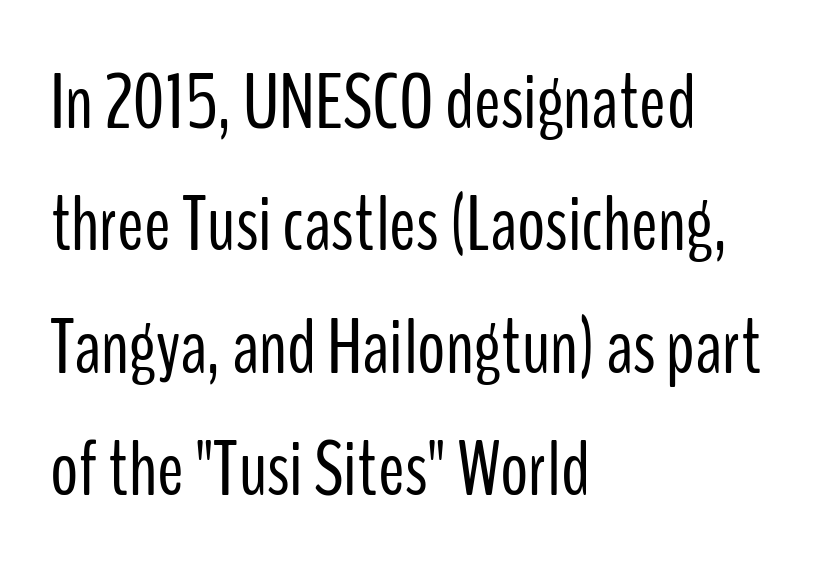
The image shows 79 px light, condensed sans-serif type, upright; set left-aligned, normal line spacing (1.55x), normal letter spacing, not underlined; low stroke contrast and a medium x-height.
